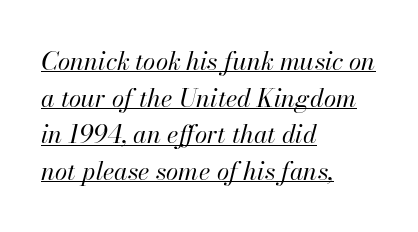
{"italic": "yes", "lean": "right", "slant_degrees": 13, "bold": "no", "underline": "yes", "align": "left", "line_spacing": "normal", "line_spacing_ratio": 1.47, "letter_spacing": "normal", "letter_spacing_em": 0.0, "glyph_px": 25}
